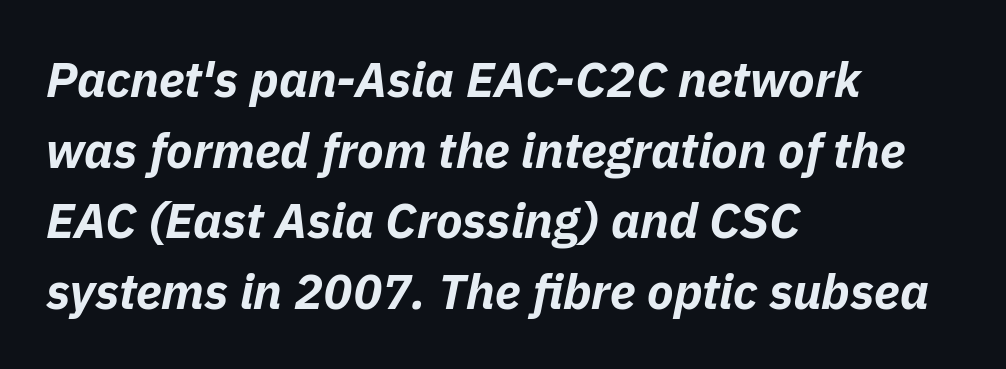
Q: Is the text bold? A: Yes.
Q: Is the text italic (slanted)? A: Yes, it leans right by about 11 degrees.
Q: Is the text underlined? A: No.
Q: How is the paragraph aligned? A: Left-aligned.
Q: Is the spacing between letters normal or unusually wide? A: Normal.
Q: Is the spacing between lines tight, normal or loose? A: Normal.
Q: Width (condensed, normal, or wide)? A: Normal.
Q: Stroke contrast? A: Low.
Q: x-height? A: Medium.
Q: Monospaced? A: No.
